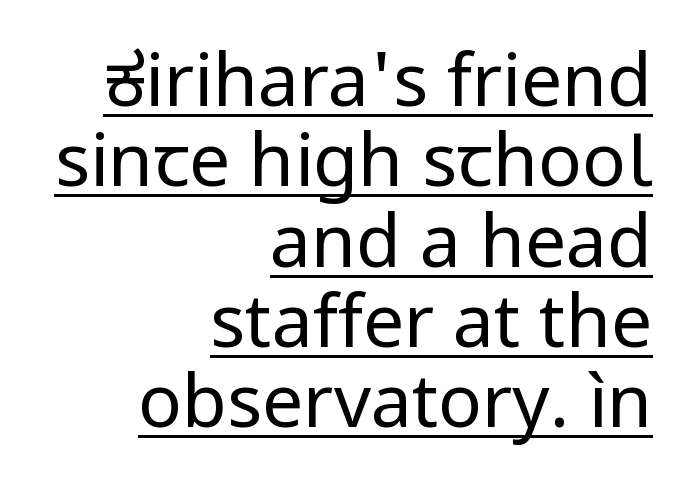
The passage shown is typed in a proportional face where columns would drift. A typesetter would call this zero additional tracking. Unbolded letterforms with no extra heft. This is underlined copy, the kind a proofreader might mark for attention. This is the regular roman posture of the typeface. Line ends are locked; line starts wander.
